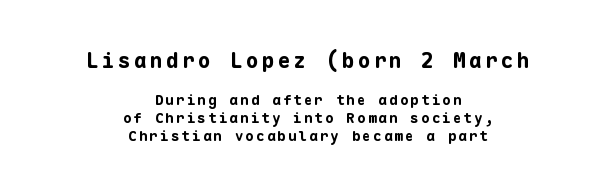
Nobody drew a line under any word here. These words are printed bold, with thick strokes throughout. The passage shown stacks its lines at a standard gap. Type size steps down from the first block to the second.
